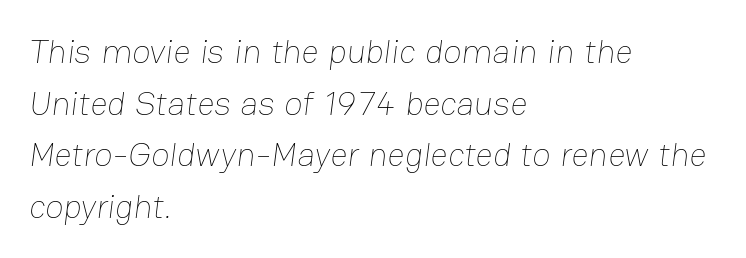
The image shows 34 px thin type; set left-aligned, normal line spacing (1.52x), normal letter spacing, not underlined; low stroke contrast and a medium x-height.
